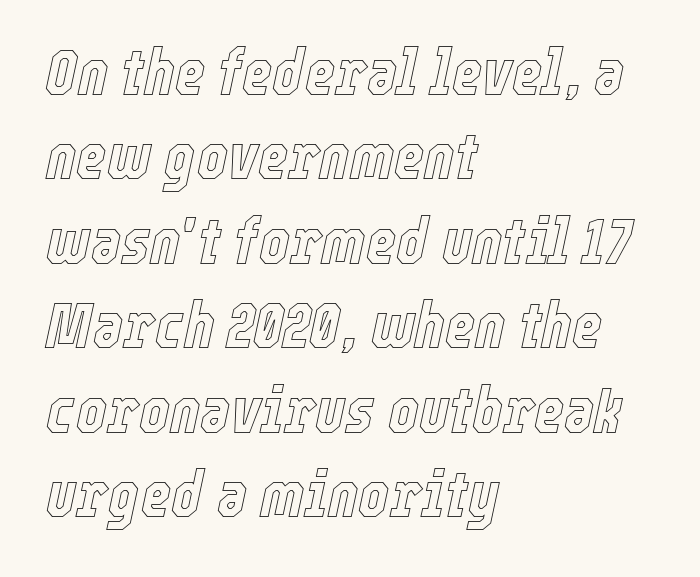
{"italic": "yes", "lean": "right", "slant_degrees": 12, "width": "condensed", "x_height": "medium", "monospaced": "no", "underline": "no", "align": "left", "line_spacing": "normal", "line_spacing_ratio": 1.3, "letter_spacing": "normal", "letter_spacing_em": 0.0, "glyph_px": 65}
